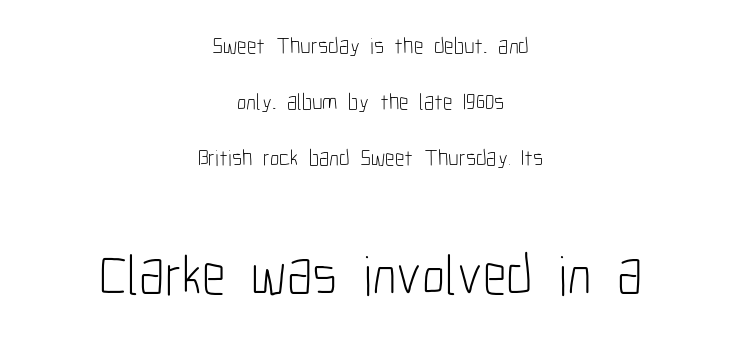
{"serif": "no", "italic": "no", "bold": "no", "weight": "light", "width": "condensed", "stroke_contrast": "low", "x_height": "medium", "monospaced": "no", "underline": "no", "align": "center", "line_spacing": "loose", "line_spacing_ratio": 2.43, "letter_spacing": "normal", "letter_spacing_em": 0.0, "larger_block": "second", "size_ratio": 2.48, "glyph_px": 57}
